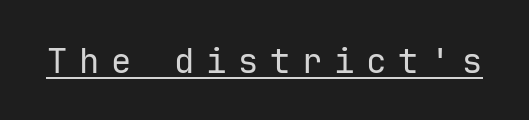
The image shows 34 px regular-weight sans-serif type, upright; set unusually wide letter spacing (+0.34 em), underlined; low stroke contrast and a medium x-height.
